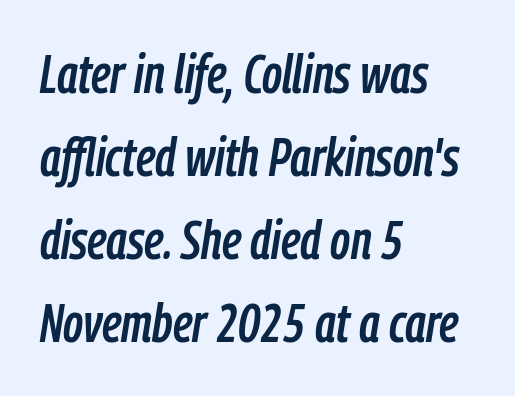
Q: Is the text italic (slanted)? A: Yes, it leans right by about 9 degrees.
Q: Is the text underlined? A: No.
Q: How is the paragraph aligned? A: Left-aligned.
Q: Is the spacing between letters normal or unusually wide? A: Normal.
Q: Is the spacing between lines tight, normal or loose? A: Normal.
Q: Width (condensed, normal, or wide)? A: Condensed.
Q: Stroke contrast? A: Low.
Q: x-height? A: Medium.
Q: Monospaced? A: No.
